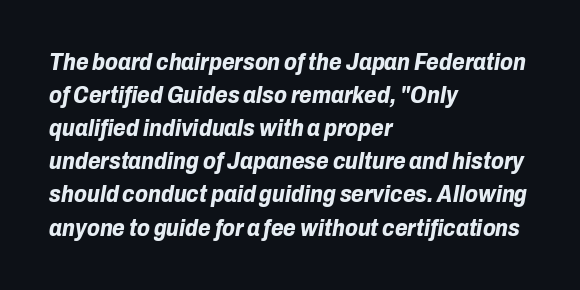
{"italic": "yes", "lean": "right", "slant_degrees": 10, "bold": "yes", "underline": "no", "align": "left", "line_spacing": "normal", "line_spacing_ratio": 1.44, "letter_spacing": "normal", "letter_spacing_em": 0.0, "glyph_px": 23}
